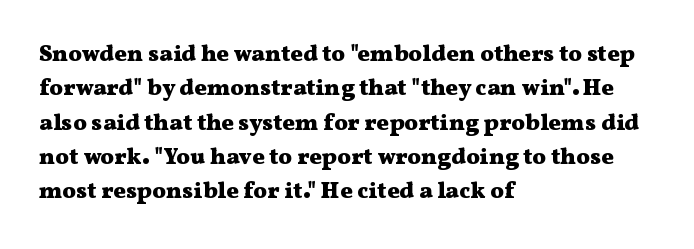
Q: Is the text bold? A: Yes.
Q: Is the text italic (slanted)? A: No, it is upright.
Q: Is the text underlined? A: No.
Q: How is the paragraph aligned? A: Left-aligned.
Q: Is the spacing between letters normal or unusually wide? A: Normal.
Q: Is the spacing between lines tight, normal or loose? A: Normal.
